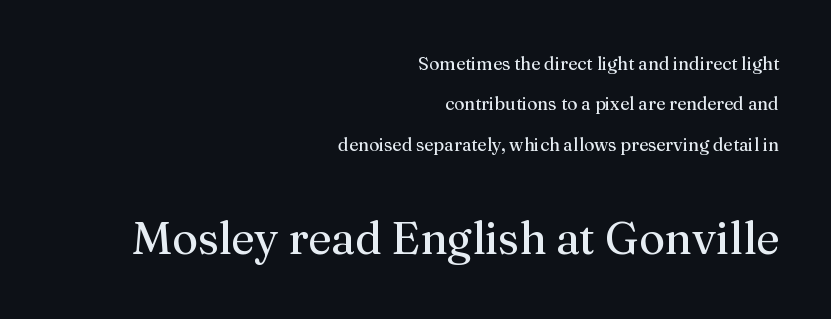
Q: Is the text bold? A: No.
Q: Is the text italic (slanted)? A: No, it is upright.
Q: Is the typeface a serif or a sans-serif typeface? A: Serif.
Q: Is the text underlined? A: No.
Q: How is the paragraph aligned? A: Right-aligned.
Q: Is the spacing between letters normal or unusually wide? A: Normal.
Q: Is the spacing between lines tight, normal or loose? A: Loose.
Q: Which block of text is set in a larger size, the first (top) or the second (bottom)? A: The second (bottom) one.
Q: Width (condensed, normal, or wide)? A: Normal.
Q: Stroke contrast? A: Medium.
Q: x-height? A: Medium.
Q: Monospaced? A: No.
